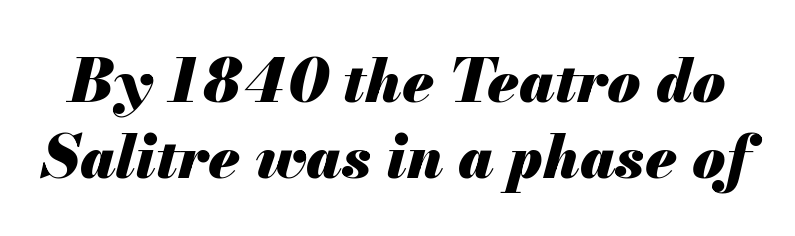
The image shows 60 px heavy type, italic (leaning right); set normal line spacing (1.26x), normal letter spacing, not underlined; medium stroke contrast and a small x-height.
